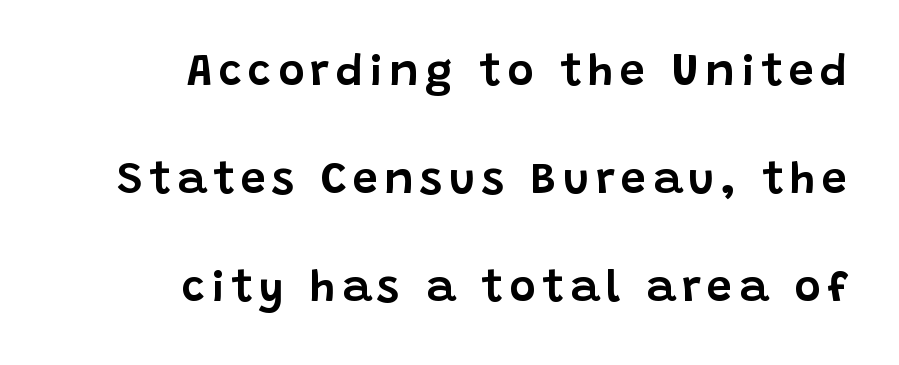
{"serif": "no", "italic": "no", "width": "normal", "stroke_contrast": "low", "x_height": "large", "monospaced": "no", "underline": "no", "align": "right", "line_spacing": "loose", "line_spacing_ratio": 2.4, "glyph_px": 45}
